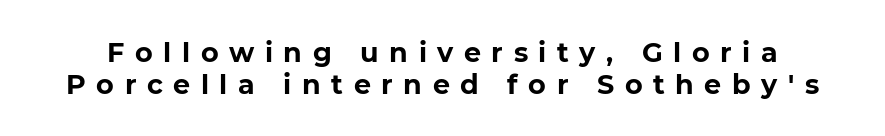
{"italic": "no", "bold": "yes", "underline": "no", "line_spacing_ratio": 1.18, "letter_spacing": "wide", "letter_spacing_em": 0.39, "glyph_px": 27}
